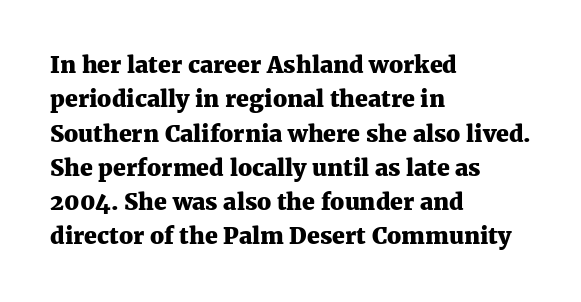
The space directly below the letters is spotless. Interline gaps are of average width in this sample. Ascenders rise straight up at ninety degrees. The rendering anchors every line to the left-hand side. The horizontal fit of the characters is conventional and even. The sample has been set heavy, in full bold.
